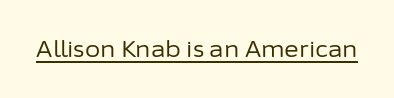
Q: Is the text bold? A: No.
Q: Is the text italic (slanted)? A: No, it is upright.
Q: Is the text underlined? A: Yes.
Q: Is the spacing between letters normal or unusually wide? A: Normal.
